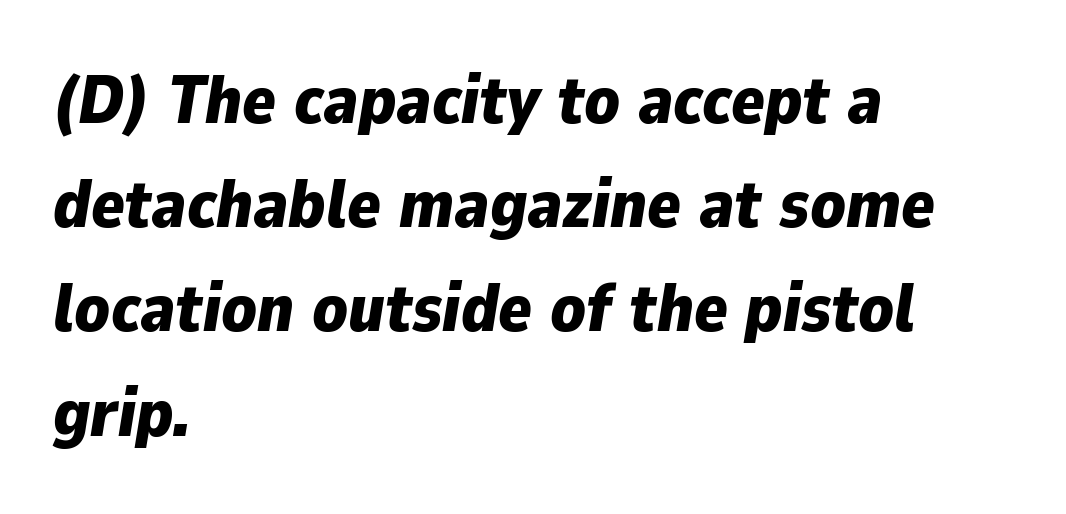
The image shows 69 px bold type, italic (leaning right); set left-aligned, normal line spacing (1.51x), normal letter spacing, not underlined; low stroke contrast and a medium x-height.
